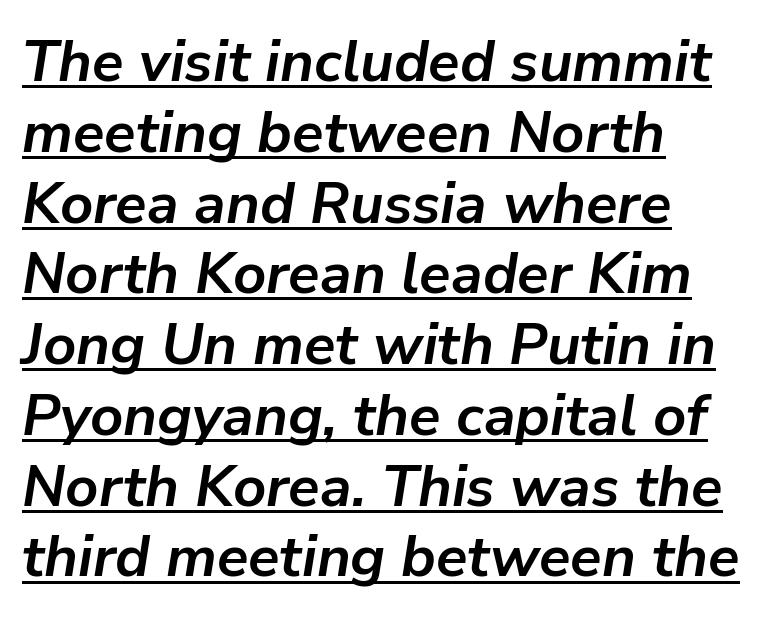
Q: Is the text bold? A: Yes.
Q: Is the text italic (slanted)? A: Yes, it leans right by about 9 degrees.
Q: Is the text underlined? A: Yes.
Q: How is the paragraph aligned? A: Left-aligned.
Q: Is the spacing between letters normal or unusually wide? A: Normal.
Q: Width (condensed, normal, or wide)? A: Normal.
Q: Stroke contrast? A: Low.
Q: x-height? A: Medium.
Q: Monospaced? A: No.
